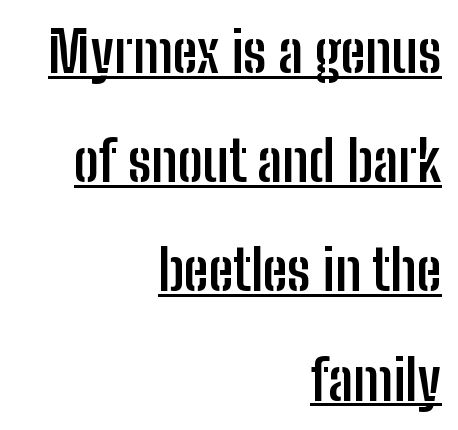
{"serif": "no", "italic": "no", "bold": "yes", "weight": "semibold", "width": "condensed", "stroke_contrast": "low", "x_height": "medium", "monospaced": "no", "underline": "yes", "align": "right", "line_spacing": "loose", "line_spacing_ratio": 1.95, "letter_spacing": "normal", "letter_spacing_em": 0.0, "glyph_px": 56}
